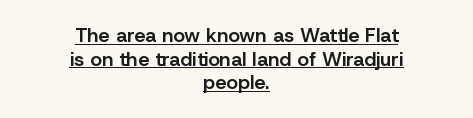
The image shows 20 px text type, upright; set centered, line spacing 1.18x, normal letter spacing, underlined.
